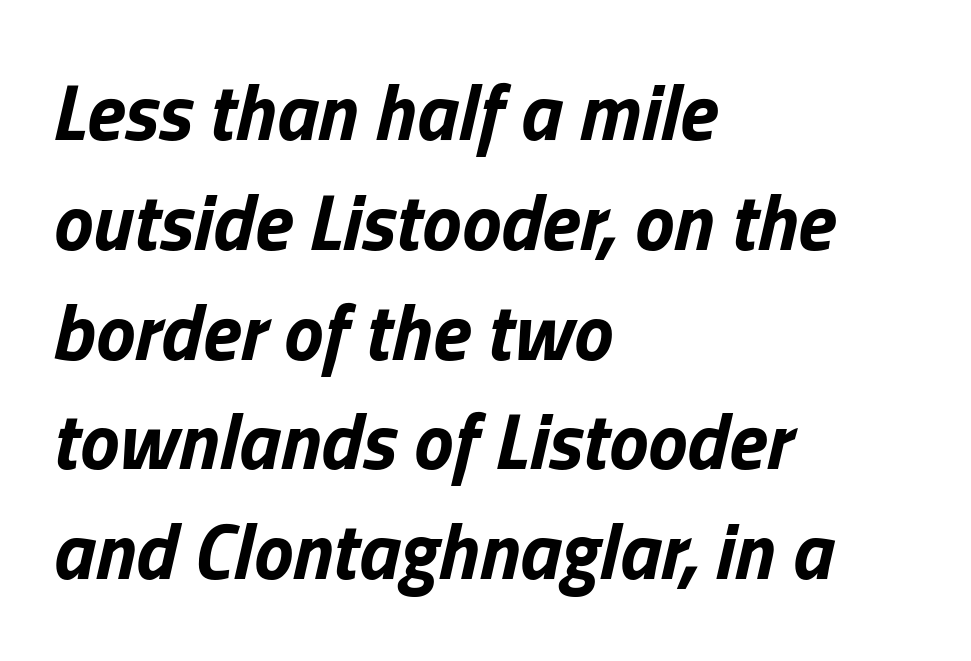
{"italic": "yes", "lean": "right", "slant_degrees": 13, "bold": "yes", "weight": "bold", "width": "normal", "stroke_contrast": "low", "x_height": "medium", "monospaced": "no", "underline": "no", "align": "left", "line_spacing": "normal", "line_spacing_ratio": 1.39, "letter_spacing": "normal", "letter_spacing_em": 0.0, "glyph_px": 79}
